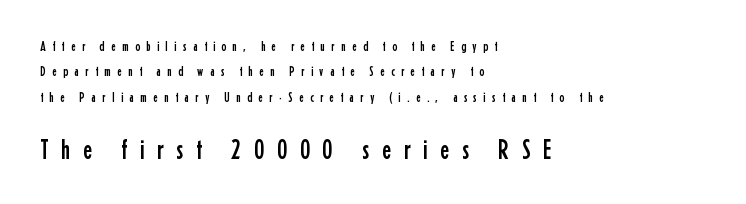
Is the letter spacing exaggerated? Yes — the characters are pushed far apart. Look at the bottom of the vertical strokes: they stop flat, with no serifs. The font's upright variant was chosen for this text. The gap between lines stays unmarked.
